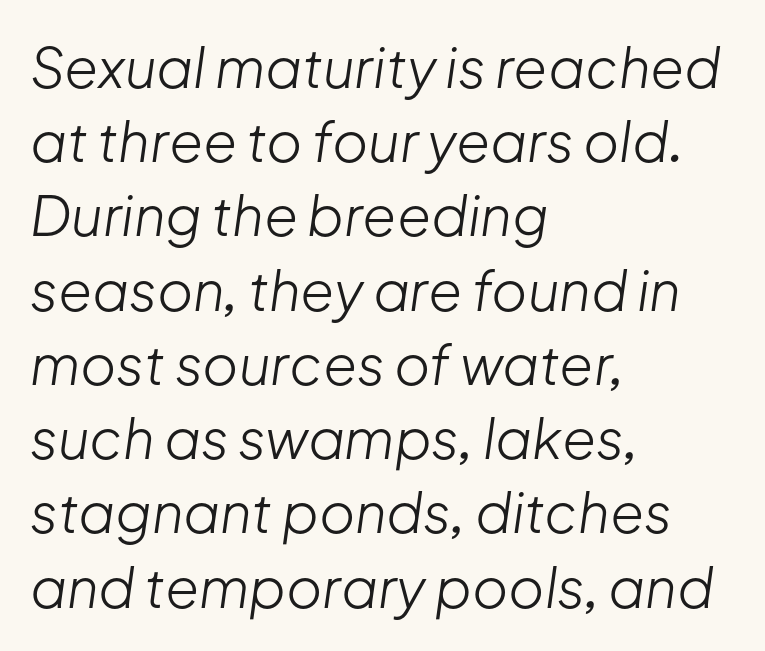
Plain, unruled lines of type. The whole block is typeset with a tilt. The ragged edge is on the right, which tells us the setting is flush left. This sample uses plain, unmodified letter spacing.
